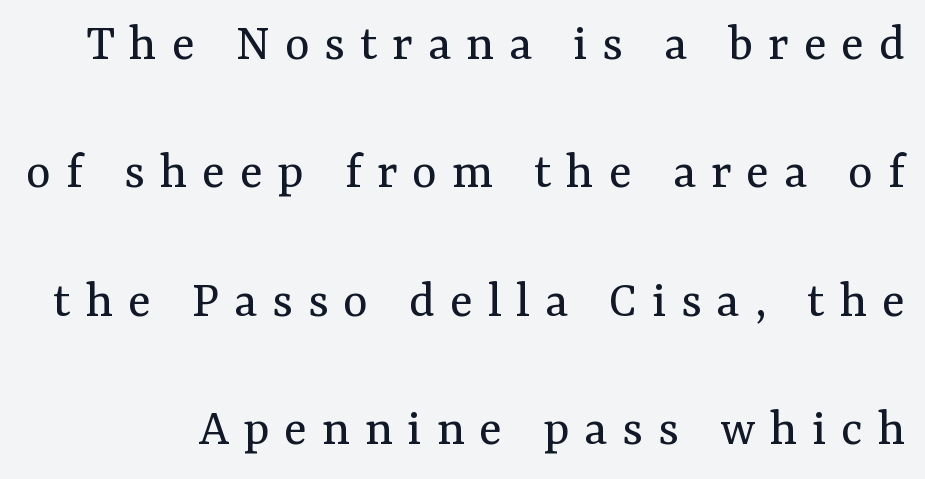
{"serif": "yes", "italic": "no", "bold": "no", "weight": "regular", "width": "normal", "stroke_contrast": "medium", "x_height": "medium", "monospaced": "no", "underline": "no", "line_spacing": "loose", "line_spacing_ratio": 2.42, "letter_spacing": "wide", "letter_spacing_em": 0.28, "glyph_px": 53}
